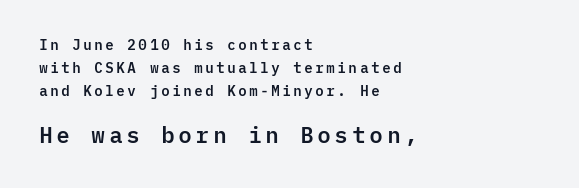
Q: Is the text italic (slanted)? A: No, it is upright.
Q: Is the text underlined? A: No.
Q: How is the paragraph aligned? A: Left-aligned.
Q: Is the spacing between lines tight, normal or loose? A: Normal.
Q: Which block of text is set in a larger size, the first (top) or the second (bottom)? A: The second (bottom) one.
